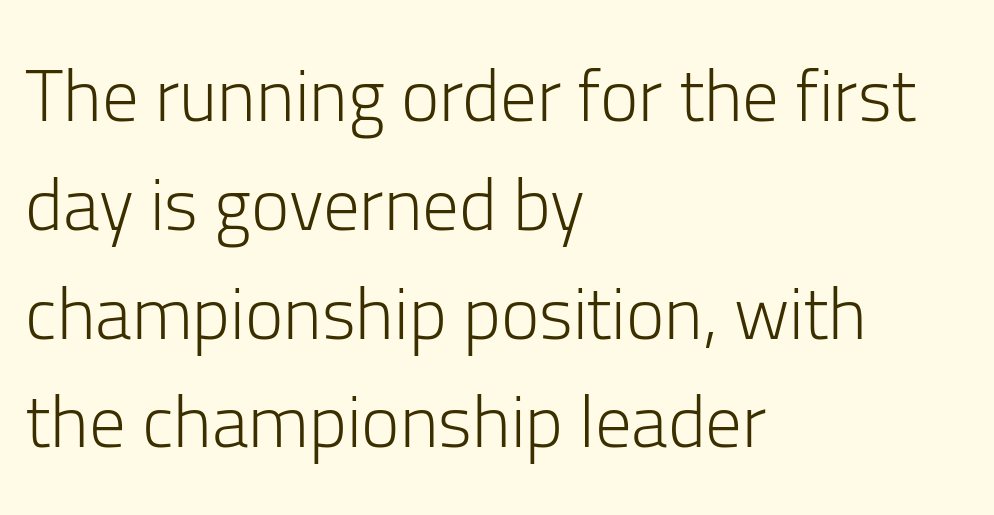
The image shows 73 px light sans-serif type, upright; set left-aligned, normal line spacing (1.49x), normal letter spacing, not underlined; low stroke contrast and a medium x-height.
